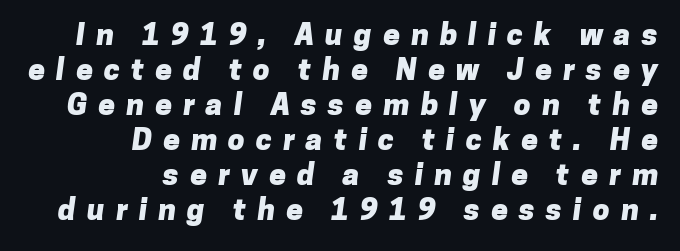
{"serif": "no", "bold": "yes", "weight": "heavy", "width": "normal", "stroke_contrast": "low", "x_height": "medium", "monospaced": "no", "underline": "no", "align": "right", "line_spacing_ratio": 1.17, "letter_spacing": "wide", "letter_spacing_em": 0.37, "glyph_px": 30}
